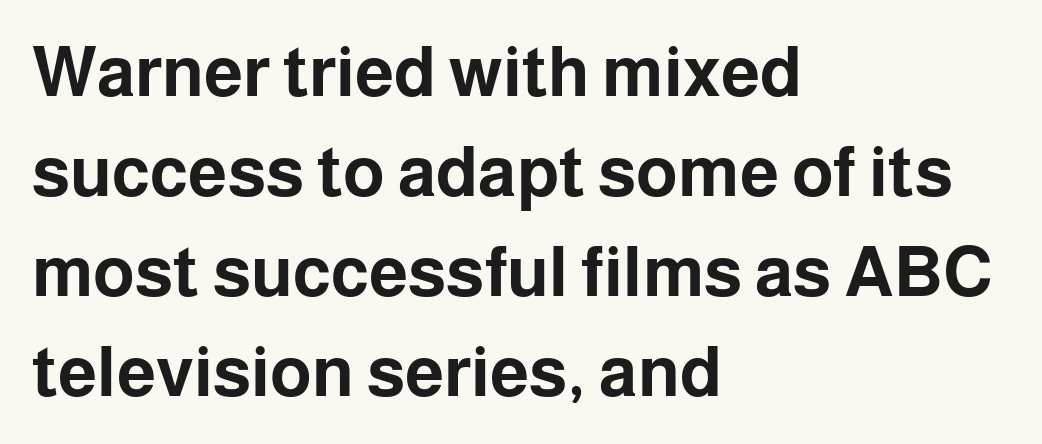
{"serif": "no", "italic": "no", "bold": "yes", "weight": "bold", "width": "normal", "stroke_contrast": "low", "x_height": "medium", "monospaced": "no", "underline": "no", "align": "left", "line_spacing": "normal", "line_spacing_ratio": 1.43, "letter_spacing": "normal", "letter_spacing_em": 0.0, "glyph_px": 70}
